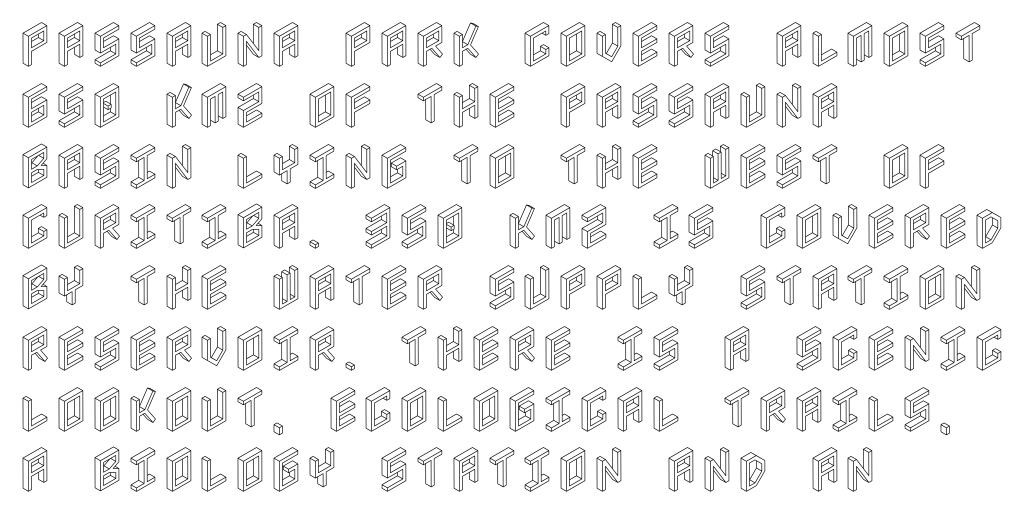
{"italic": "no", "width": "condensed", "x_height": "large", "underline": "no", "align": "left", "line_spacing_ratio": 1.24, "letter_spacing": "normal", "letter_spacing_em": 0.0, "glyph_px": 49}
